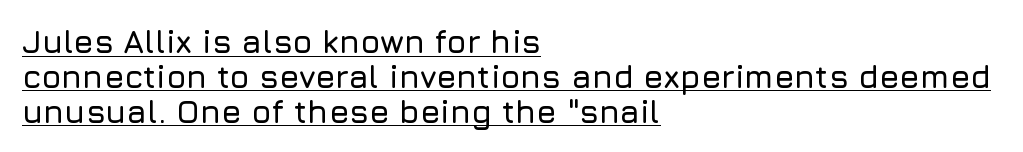
Q: Is the text italic (slanted)? A: No, it is upright.
Q: Is the typeface a serif or a sans-serif typeface? A: Sans-serif.
Q: Is the text underlined? A: Yes.
Q: How is the paragraph aligned? A: Left-aligned.
Q: Is the spacing between letters normal or unusually wide? A: Normal.
Q: Is the spacing between lines tight, normal or loose? A: Tight.
Q: Width (condensed, normal, or wide)? A: Normal.
Q: Stroke contrast? A: Low.
Q: x-height? A: Medium.
Q: Monospaced? A: No.
